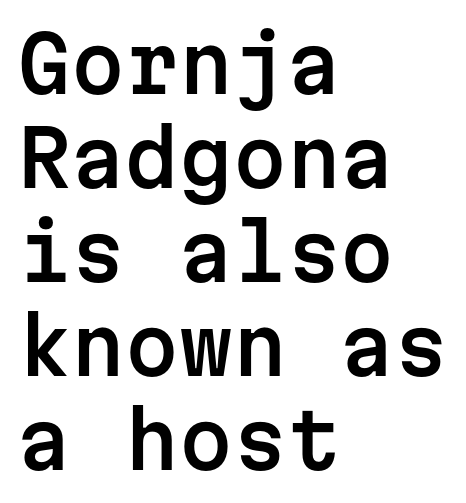
Q: Is the text italic (slanted)? A: No, it is upright.
Q: Is the typeface a serif or a sans-serif typeface? A: Sans-serif.
Q: Is the text underlined? A: No.
Q: How is the paragraph aligned? A: Left-aligned.
Q: Is the spacing between letters normal or unusually wide? A: Normal.
Q: Width (condensed, normal, or wide)? A: Normal.
Q: Stroke contrast? A: Low.
Q: x-height? A: Medium.
Q: Monospaced? A: Yes.
